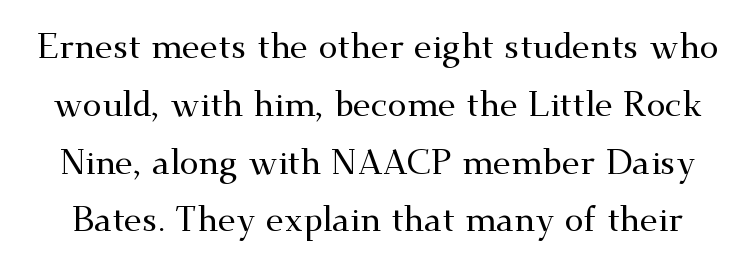
The image shows 34 px wide serif type, upright; set normal line spacing (1.7x), normal letter spacing, not underlined; medium stroke contrast and a small x-height.
